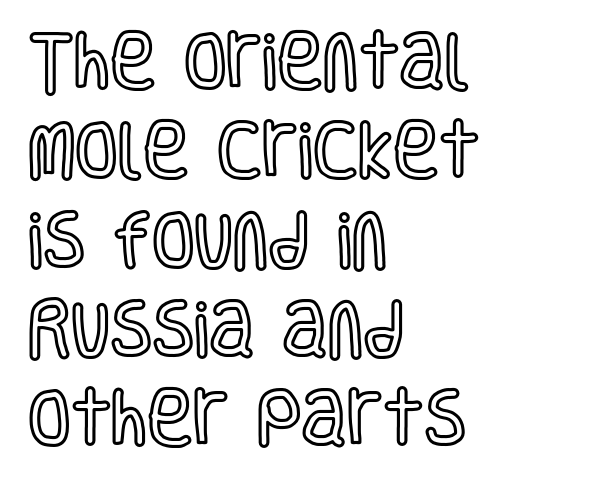
{"italic": "no", "width": "condensed", "x_height": "large", "monospaced": "no", "underline": "no", "align": "left", "line_spacing": "normal", "line_spacing_ratio": 1.44, "letter_spacing": "normal", "letter_spacing_em": 0.0, "glyph_px": 62}
